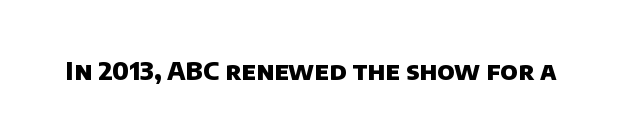
The baseline area is clear. The face used here is rendered with its standard letterfit. The face used here has the dense, thick strokes of a bold.
